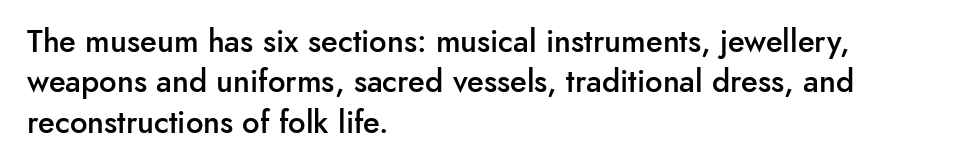
{"serif": "no", "italic": "no", "bold": "semi", "weight": "semibold", "width": "normal", "stroke_contrast": "low", "x_height": "small", "monospaced": "no", "underline": "no", "align": "left", "line_spacing": "normal", "line_spacing_ratio": 1.3, "letter_spacing": "normal", "letter_spacing_em": 0.0, "glyph_px": 31}
